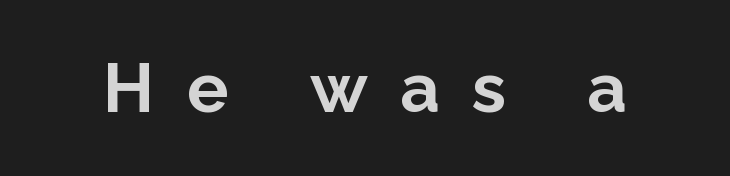
If you drew a line through each stem, it would be perfectly vertical. The baseline area is clear. The tracking jumps out immediately: characters are airy and widely separated. A sans-serif font was chosen for this passage.
